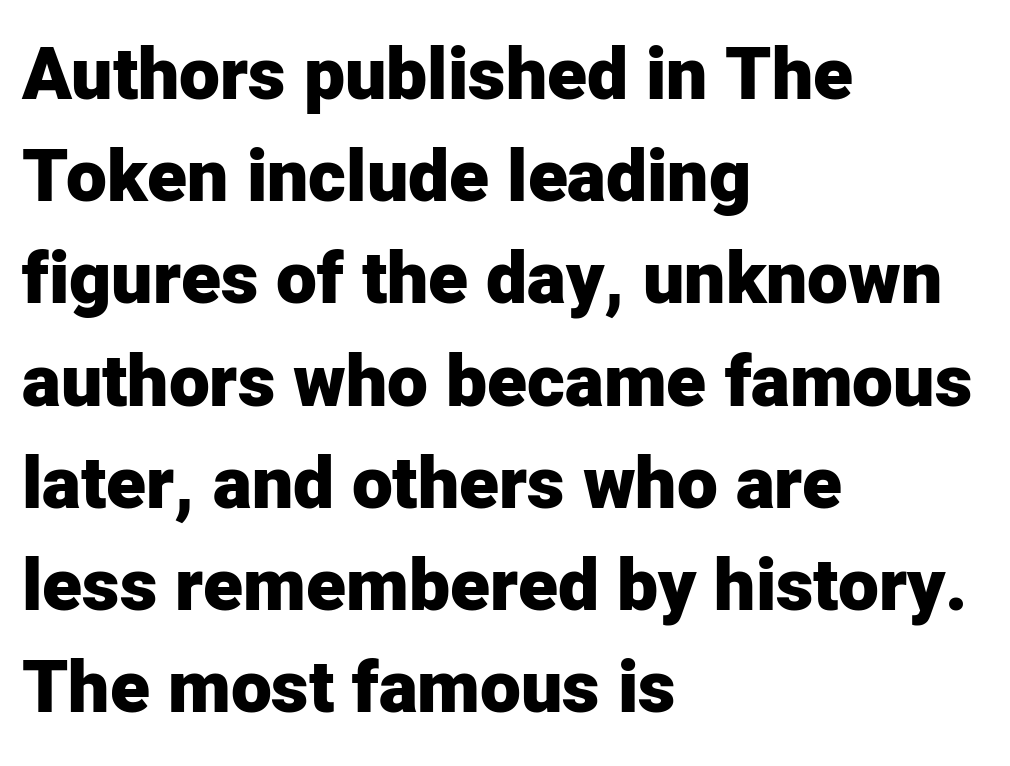
{"serif": "no", "italic": "no", "bold": "yes", "weight": "heavy", "width": "normal", "stroke_contrast": "low", "x_height": "medium", "monospaced": "no", "underline": "no", "align": "left", "line_spacing": "normal", "line_spacing_ratio": 1.4, "letter_spacing": "normal", "letter_spacing_em": 0.0, "glyph_px": 73}
